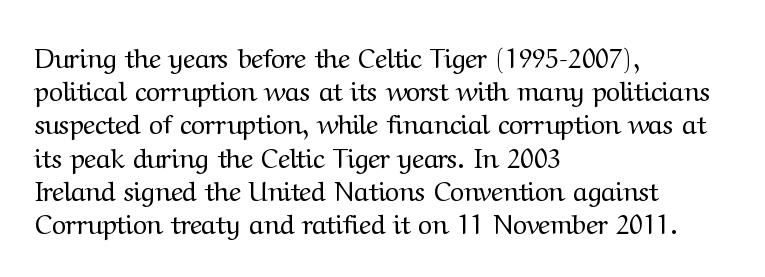
The image shows 27 px text type, upright; set left-aligned, line spacing 1.23x, normal letter spacing, not underlined.
